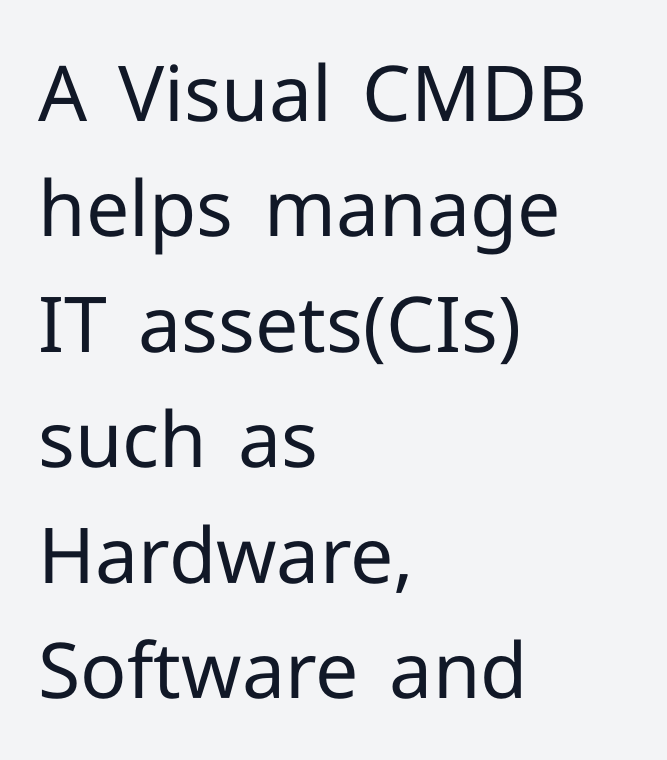
{"serif": "no", "italic": "no", "bold": "no", "weight": "regular", "width": "normal", "stroke_contrast": "low", "x_height": "medium", "monospaced": "no", "underline": "no", "align": "left", "line_spacing": "normal", "line_spacing_ratio": 1.5, "letter_spacing": "normal", "letter_spacing_em": 0.0, "glyph_px": 77}
